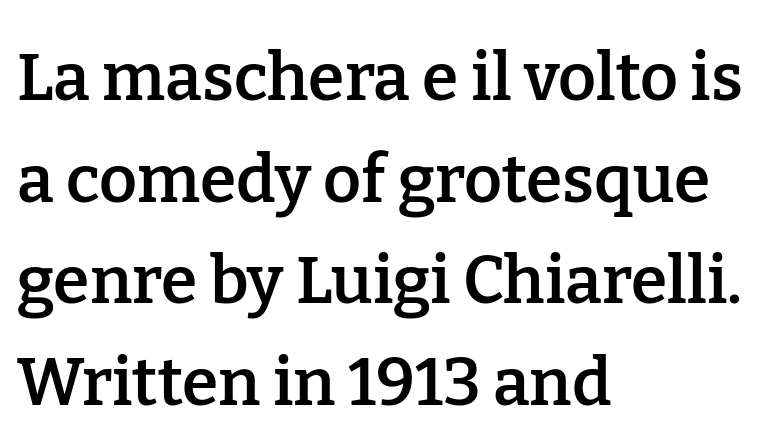
The image shows 66 px semibold serif type, upright; set left-aligned, normal line spacing (1.54x), normal letter spacing, not underlined; low stroke contrast and a medium x-height.
